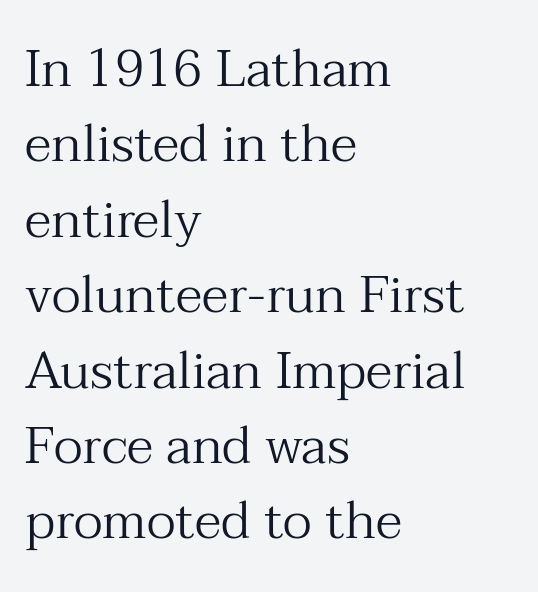
Honestly, the letter spacing is just normal — you wouldn't notice it. Vertical strokes here are truly vertical. The passage is arranged the way most books set body copy — flush left. Check under the words: just untouched page. Baseline-to-baseline distance is the conventional proportion of letter height. Font category for this specimen: serif.
